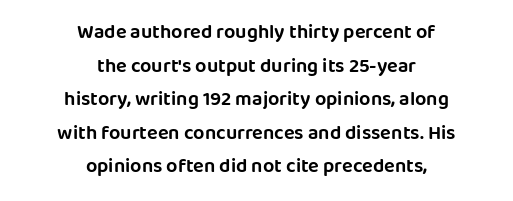
Notice how descenders clear the ascenders below comfortably — that's standard leading. Lines of text with bare space underneath. The passage is arranged like a title page — every line centered. Compared with typical body copy, the letter spacing here is the same. The lettering stays uniformly vertical, giving the passage a roman look.
